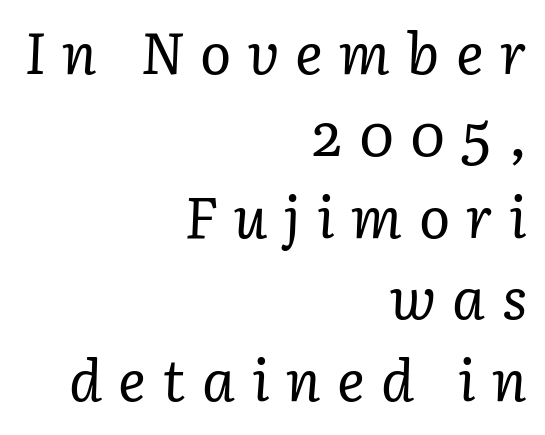
{"serif": "yes", "italic": "yes", "lean": "right", "slant_degrees": 3, "bold": "no", "weight": "regular", "width": "normal", "stroke_contrast": "low", "x_height": "medium", "monospaced": "no", "underline": "no", "align": "right", "line_spacing": "normal", "line_spacing_ratio": 1.41, "letter_spacing": "wide", "letter_spacing_em": 0.28, "glyph_px": 58}
